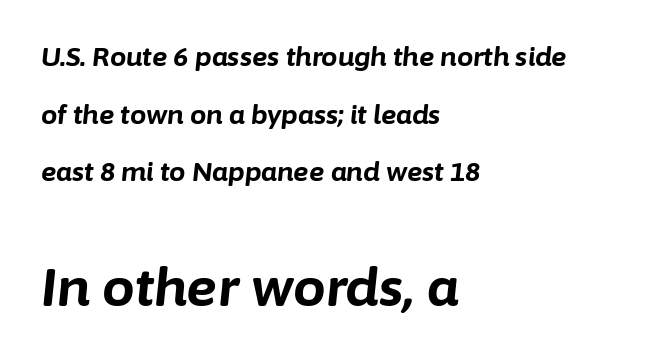
{"italic": "yes", "lean": "right", "slant_degrees": 6, "bold": "yes", "weight": "bold", "width": "normal", "stroke_contrast": "low", "x_height": "medium", "monospaced": "no", "underline": "no", "align": "left", "line_spacing": "loose", "line_spacing_ratio": 2.22, "letter_spacing": "normal", "letter_spacing_em": 0.0, "larger_block": "second", "size_ratio": 2.0, "glyph_px": 52}
